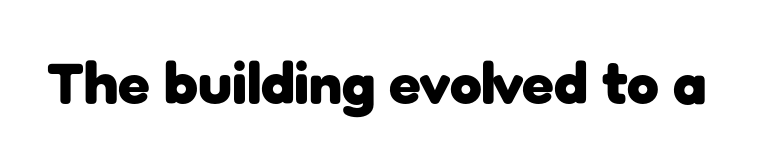
Letters rest on an invisible, unmarked baseline. No italicization has been applied; the sample stays upright. Here the designer chose a conventional face with non-uniform glyph widths. Look at the stroke-to-counter ratio: heavy, a bold. Stroke terminals: plain, sans-serif. This sample uses plain, unmodified letter spacing.
